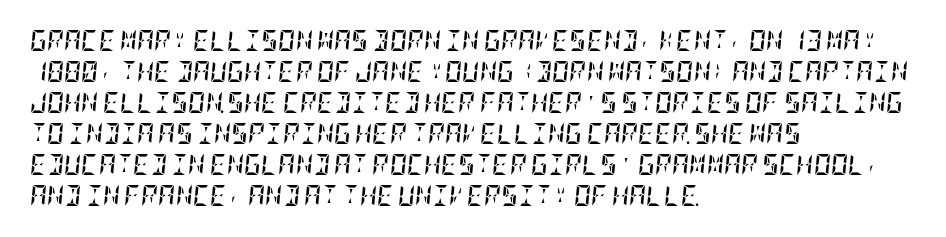
{"italic": "yes", "lean": "right", "slant_degrees": 5, "bold": "yes", "underline": "no", "align": "left", "line_spacing": "normal", "line_spacing_ratio": 1.48, "letter_spacing": "normal", "letter_spacing_em": 0.0, "glyph_px": 21}
